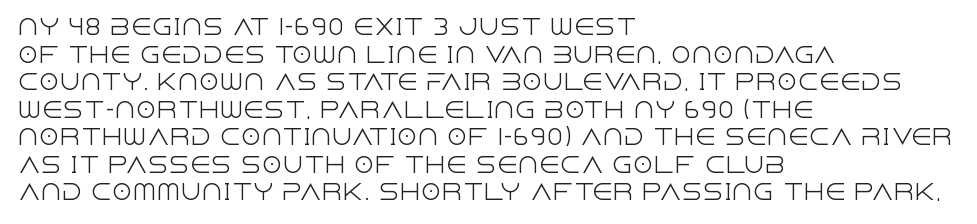
The image shows 21 px text type, upright; set left-aligned, normal line spacing (1.31x), normal letter spacing, not underlined.
